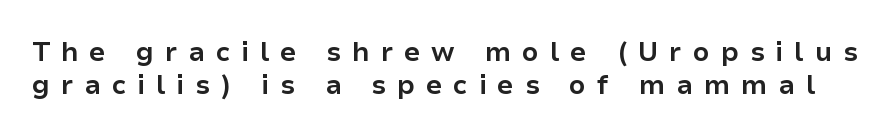
{"italic": "no", "bold": "yes", "underline": "no", "line_spacing_ratio": 1.24, "letter_spacing": "wide", "letter_spacing_em": 0.4, "glyph_px": 27}
